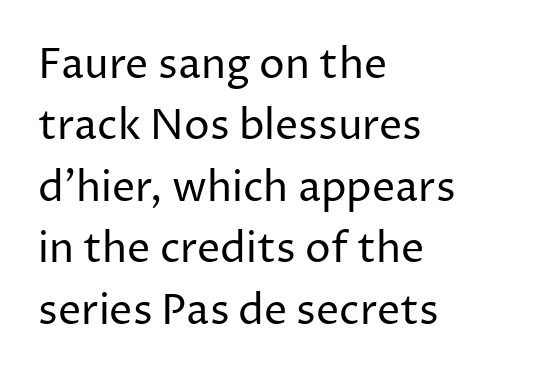
Q: Is the text bold? A: No.
Q: Is the text italic (slanted)? A: No, it is upright.
Q: Is the typeface a serif or a sans-serif typeface? A: Sans-serif.
Q: Is the text underlined? A: No.
Q: How is the paragraph aligned? A: Left-aligned.
Q: Is the spacing between letters normal or unusually wide? A: Normal.
Q: Is the spacing between lines tight, normal or loose? A: Normal.
Q: Width (condensed, normal, or wide)? A: Normal.
Q: Stroke contrast? A: Low.
Q: x-height? A: Medium.
Q: Monospaced? A: No.
